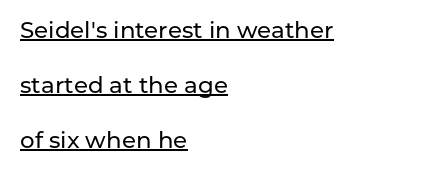
The image shows 23 px text type, upright; set left-aligned, loose line spacing (2.39x), normal letter spacing, underlined.
